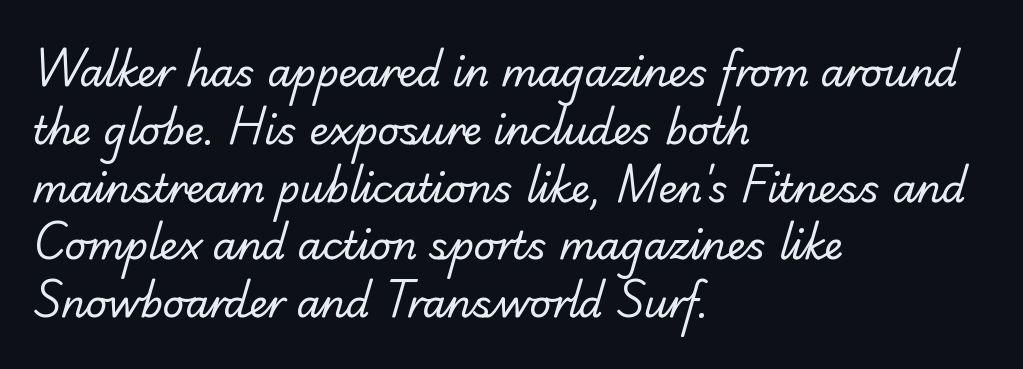
{"serif": "yes", "bold": "no", "weight": "regular", "width": "normal", "stroke_contrast": "low", "x_height": "small", "monospaced": "no", "underline": "no", "align": "left", "line_spacing": "normal", "line_spacing_ratio": 1.52, "letter_spacing": "normal", "letter_spacing_em": 0.0, "glyph_px": 38}
